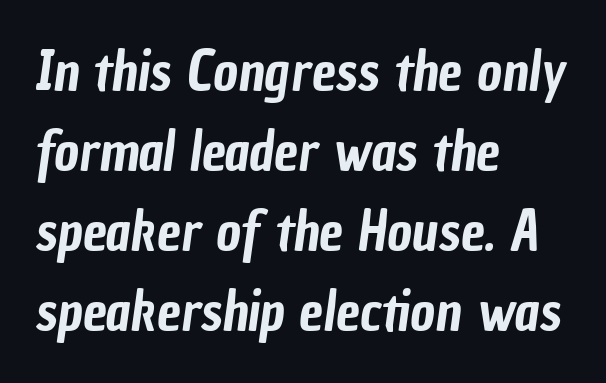
The image shows 54 px condensed sans-serif type; set left-aligned, normal line spacing (1.48x), normal letter spacing, not underlined; low stroke contrast and a medium x-height.
